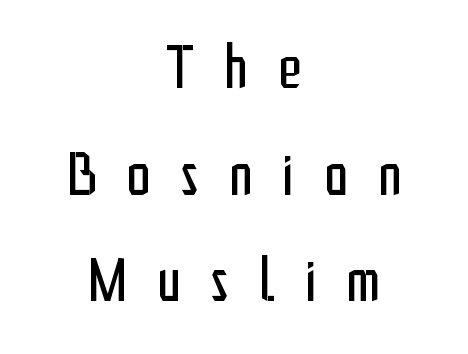
{"serif": "no", "italic": "no", "bold": "no", "weight": "regular", "width": "condensed", "stroke_contrast": "low", "x_height": "medium", "monospaced": "no", "underline": "no", "align": "center", "line_spacing_ratio": 1.75, "letter_spacing": "wide", "letter_spacing_em": 0.49, "glyph_px": 61}
